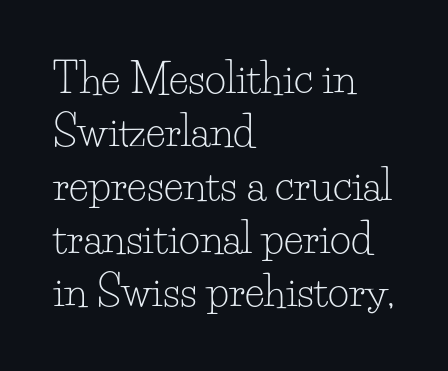
It's the straight-up-and-down kind of type. The lines are quadded left. Old-style or modern, the face here clearly has serifs. Glance below the letters and you will spot only blank space. Each letter keeps its own natural width here, so spacing adapts to shape. Short note: letters normally spaced.
